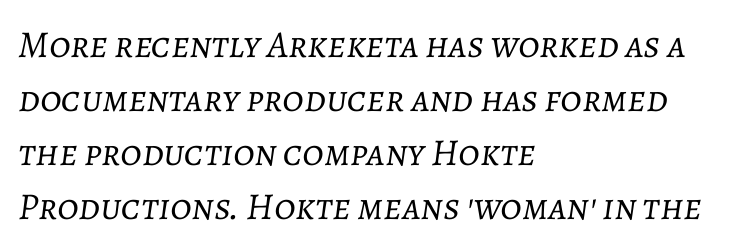
The image shows 38 px light type, italic (leaning right); set left-aligned, normal line spacing (1.42x), normal letter spacing, not underlined; low stroke contrast and a medium x-height.
